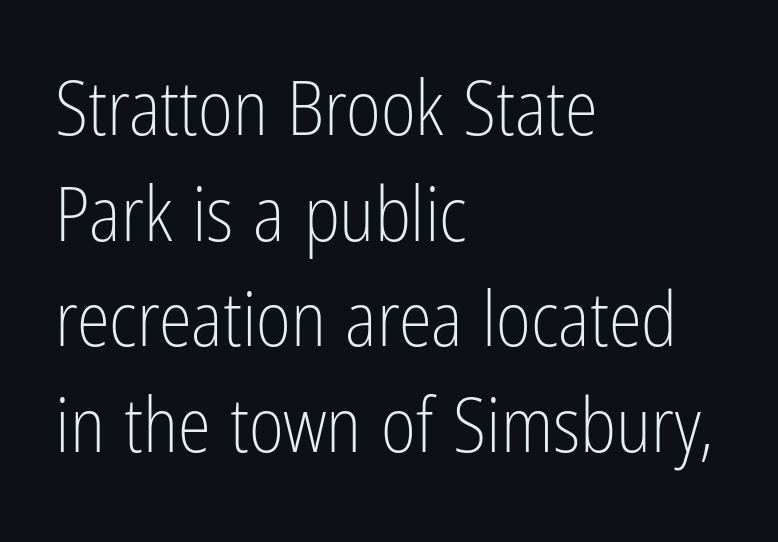
{"serif": "no", "italic": "no", "bold": "no", "weight": "light", "width": "condensed", "stroke_contrast": "low", "x_height": "medium", "monospaced": "no", "underline": "no", "align": "left", "line_spacing": "normal", "line_spacing_ratio": 1.41, "letter_spacing": "normal", "letter_spacing_em": 0.0, "glyph_px": 75}
